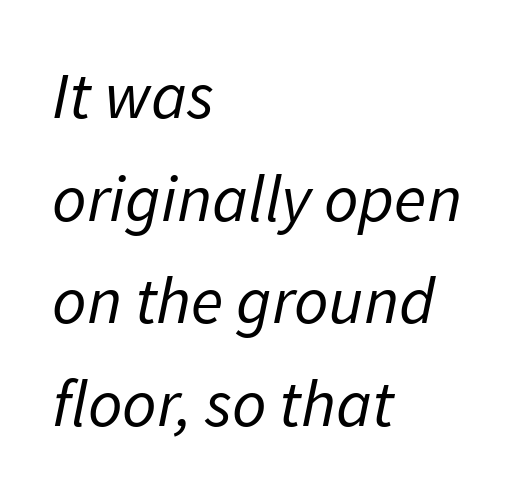
The letters look calm and open, with moderate or lighter stems. A normal amount of white space separates one row of letters from the next. Here the designer chose a conventional face with non-uniform glyph widths. The specimen reads as italic at a glance.
